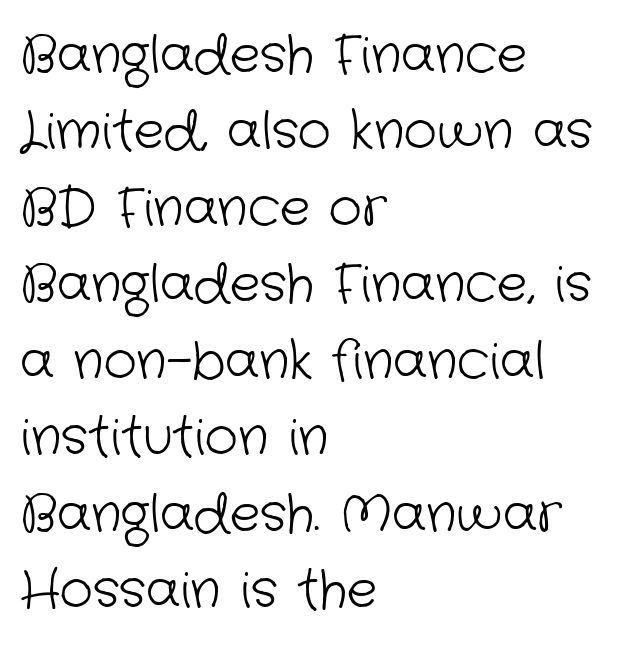
Line starts are locked; line ends wander. Leading: standard. The typeface has the unassuming heft of standard copy or less. Beneath every word, the page is bare. The designer went with a sans here, leaving each stem footless.
